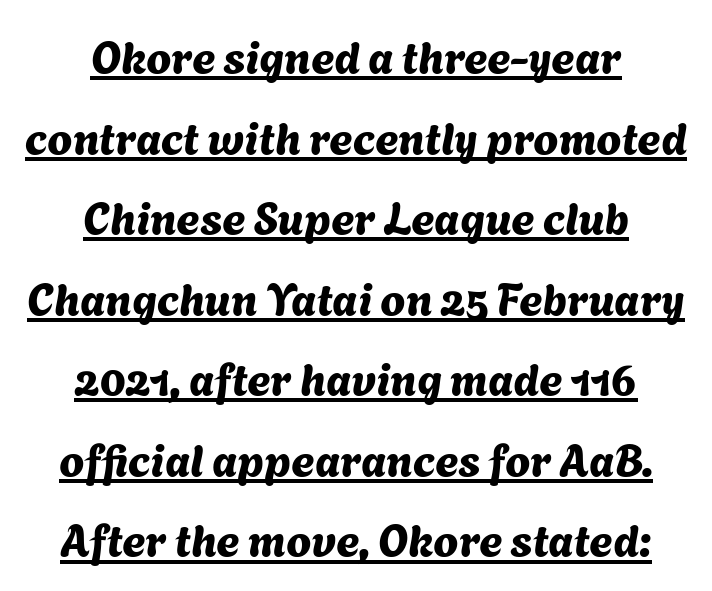
The image shows 45 px sans-serif type; set centered, line spacing 1.79x, normal letter spacing, underlined; medium stroke contrast and a medium x-height.
